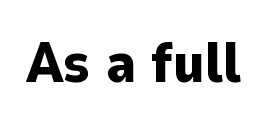
The image shows 55 px heavy sans-serif type, upright; set normal letter spacing, not underlined; low stroke contrast and a medium x-height.
